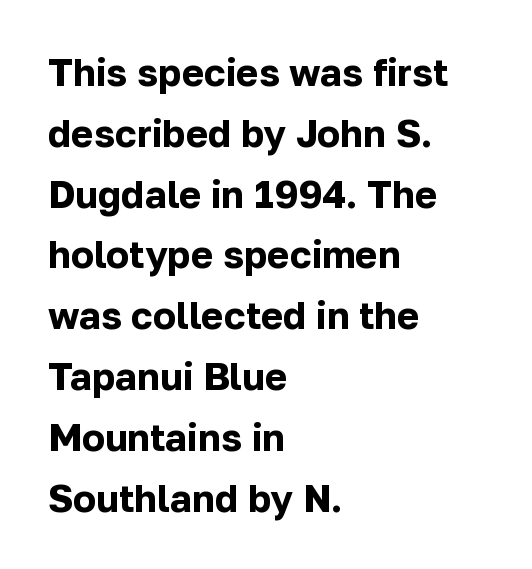
Q: Is the text bold? A: Yes.
Q: Is the text italic (slanted)? A: No, it is upright.
Q: Is the typeface a serif or a sans-serif typeface? A: Sans-serif.
Q: Is the text underlined? A: No.
Q: How is the paragraph aligned? A: Left-aligned.
Q: Is the spacing between letters normal or unusually wide? A: Normal.
Q: Is the spacing between lines tight, normal or loose? A: Normal.
Q: Width (condensed, normal, or wide)? A: Normal.
Q: Stroke contrast? A: Low.
Q: x-height? A: Medium.
Q: Monospaced? A: No.
